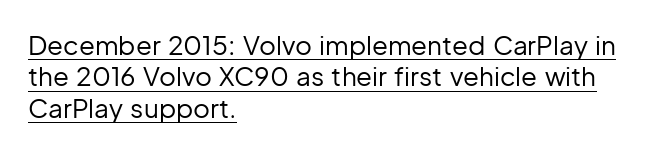
{"italic": "no", "bold": "no", "underline": "yes", "align": "left", "line_spacing_ratio": 1.21, "letter_spacing": "normal", "letter_spacing_em": 0.0, "glyph_px": 26}
